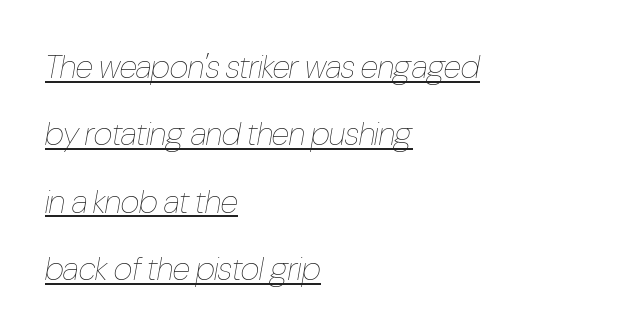
Q: Is the text bold? A: No.
Q: Is the text italic (slanted)? A: Yes, it leans right by about 10 degrees.
Q: Is the text underlined? A: Yes.
Q: How is the paragraph aligned? A: Left-aligned.
Q: Is the spacing between letters normal or unusually wide? A: Normal.
Q: Is the spacing between lines tight, normal or loose? A: Loose.
Q: Width (condensed, normal, or wide)? A: Condensed.
Q: Stroke contrast? A: Low.
Q: x-height? A: Medium.
Q: Monospaced? A: No.
